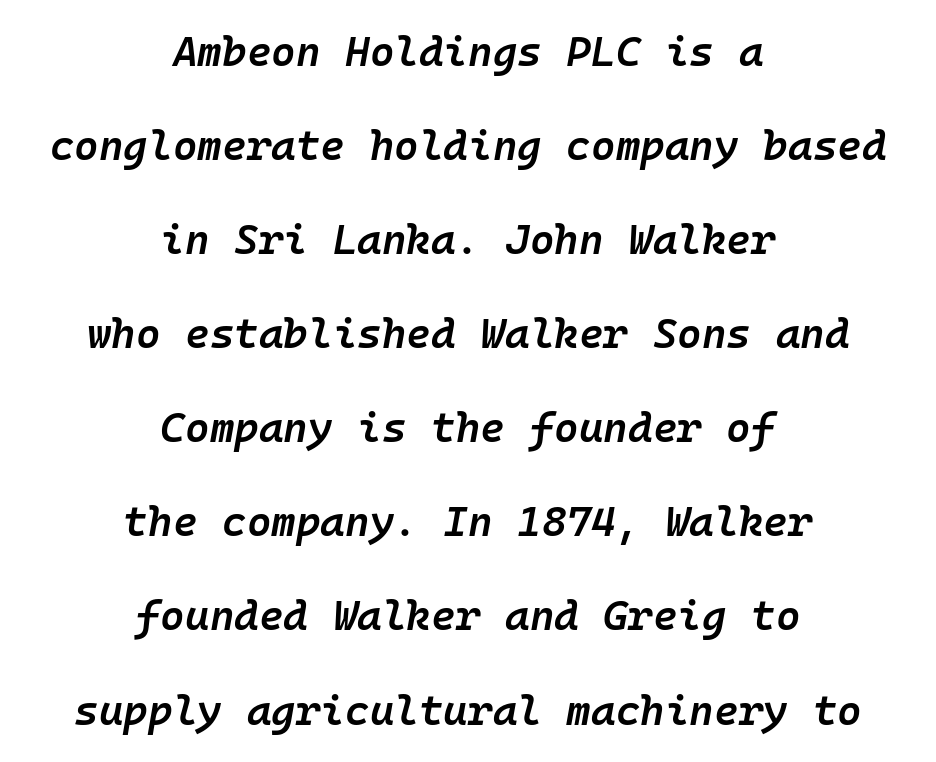
The image shows 42 px semibold type, italic (leaning right), monospaced; set centered, loose line spacing (2.24x), normal letter spacing, not underlined; low stroke contrast and a medium x-height.
